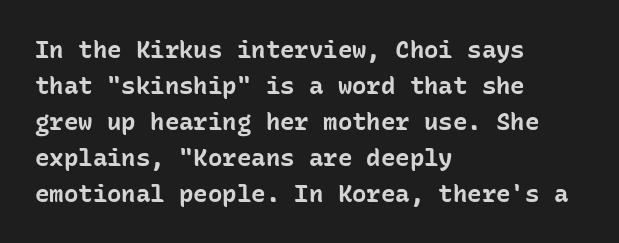
These lines are set flush left with a ragged right edge. Upright lettering throughout. Compared with typical body copy, the letter spacing here is the same. The line-height multiplier appears to be the usual default.
